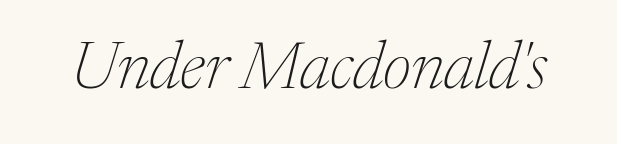
{"serif": "yes", "italic": "yes", "lean": "right", "slant_degrees": 17, "bold": "no", "weight": "thin", "width": "normal", "stroke_contrast": "medium", "x_height": "medium", "monospaced": "no", "underline": "no", "letter_spacing": "normal", "letter_spacing_em": 0.0, "glyph_px": 67}
